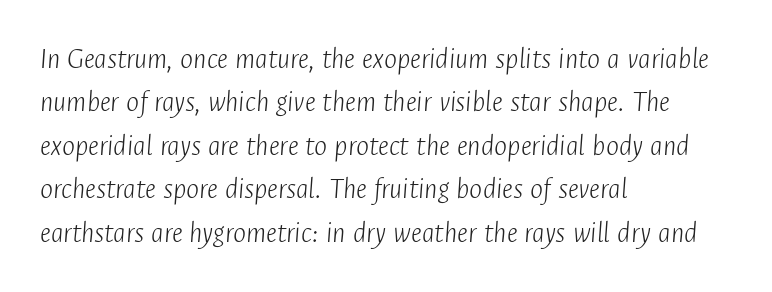
Short and long lines alike share a common starting point at left. Bare-footed words on every line. Normally led — the rows are evenly, conventionally spaced. Spacing between characters is what you'd get straight out of the box.
